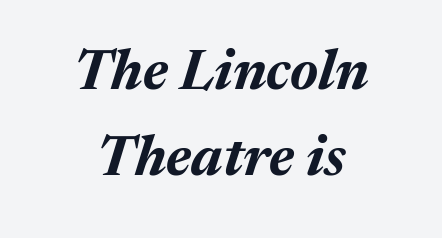
The image shows 56 px bold type, italic (leaning right); set normal line spacing (1.54x), normal letter spacing, not underlined; medium stroke contrast and a medium x-height.
